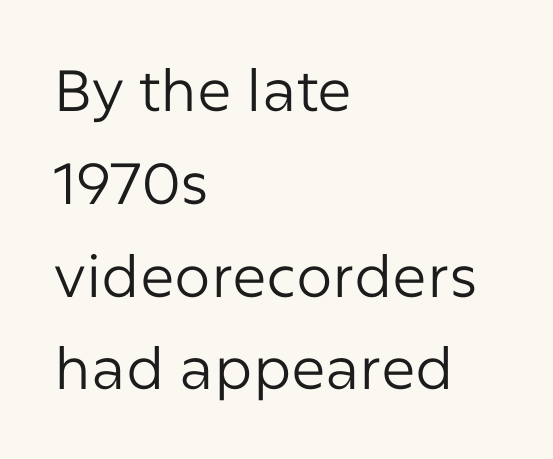
The rendering anchors every line to the left-hand side. Beneath every word, the page is bare. The designer went with a sans here, leaving each stem footless. Nobody touched the tracking dial on this one.
